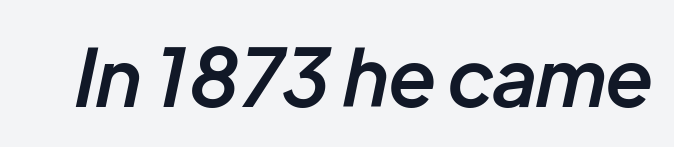
The letters advance in unequal steps, a hallmark of proportional type. Look at the stroke-to-counter ratio: somewhat heavy, a semibold. A typesetter would mark this as italic. The words here are not underlined.
